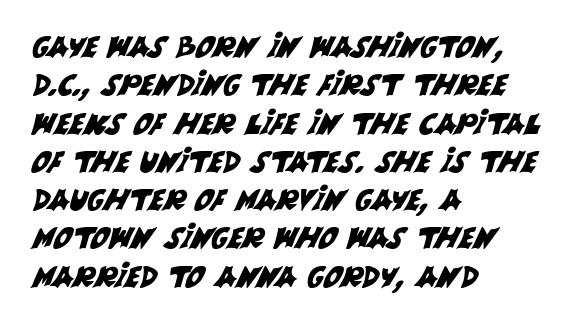
Q: Is the typeface a serif or a sans-serif typeface? A: Sans-serif.
Q: Is the text underlined? A: No.
Q: How is the paragraph aligned? A: Left-aligned.
Q: Is the spacing between letters normal or unusually wide? A: Normal.
Q: Is the spacing between lines tight, normal or loose? A: Normal.
Q: Width (condensed, normal, or wide)? A: Normal.
Q: Stroke contrast? A: Medium.
Q: x-height? A: Large.
Q: Monospaced? A: No.
